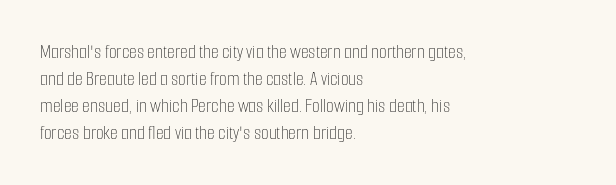
Q: Is the text bold? A: No.
Q: Is the text italic (slanted)? A: No, it is upright.
Q: Is the text underlined? A: No.
Q: How is the paragraph aligned? A: Left-aligned.
Q: Is the spacing between letters normal or unusually wide? A: Normal.
Q: Is the spacing between lines tight, normal or loose? A: Normal.
